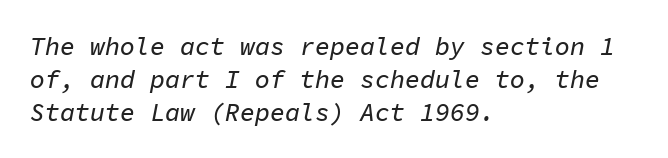
Standard letterfit; no display-style spreading of the glyphs. Would a proofreader flag this as italicized? Yes. The passage shown is not underscored anywhere. These lines stack with their left ends in a neat column. Notice how descenders clear the ascenders below comfortably — that's standard leading.
